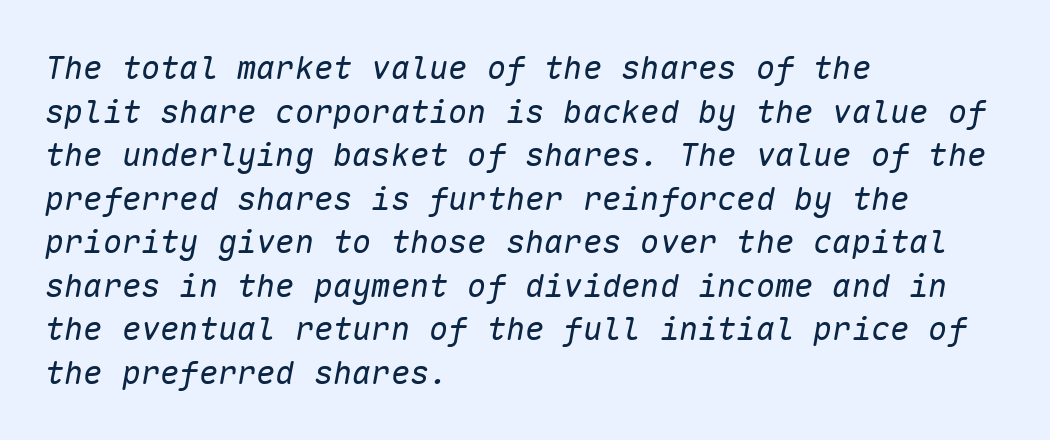
{"italic": "yes", "lean": "right", "slant_degrees": 10, "bold": "no", "weight": "regular", "width": "normal", "stroke_contrast": "low", "x_height": "medium", "monospaced": "yes", "underline": "no", "align": "left", "line_spacing": "normal", "line_spacing_ratio": 1.36, "letter_spacing": "normal", "letter_spacing_em": 0.0, "glyph_px": 32}
